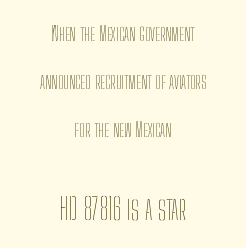
{"italic": "no", "bold": "no", "weight": "thin", "width": "condensed", "stroke_contrast": "low", "x_height": "medium", "monospaced": "no", "underline": "no", "align": "center", "line_spacing": "loose", "line_spacing_ratio": 2.41, "letter_spacing": "normal", "letter_spacing_em": 0.0, "larger_block": "second", "size_ratio": 1.5, "glyph_px": 30}
